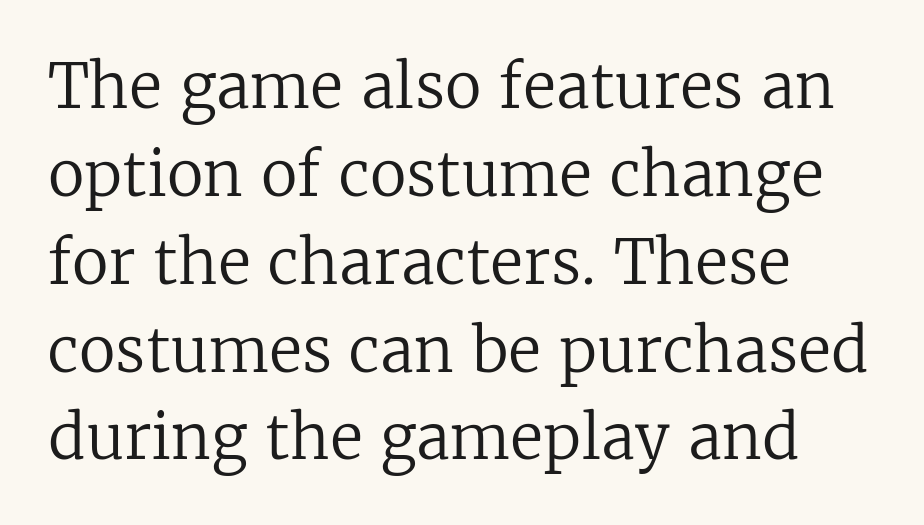
Spacing verdict: proportional, widths tailored to each character. Vertically, the passage feels balanced, rows spaced as you'd expect. The ragged edge is on the right, which tells us the setting is flush left. Tall strokes in this sample are plumb rather than angled. Heaviness? Minimal to ordinary, like unemphasized prose. I'd call this a serif setting — the letters wear small feet.
